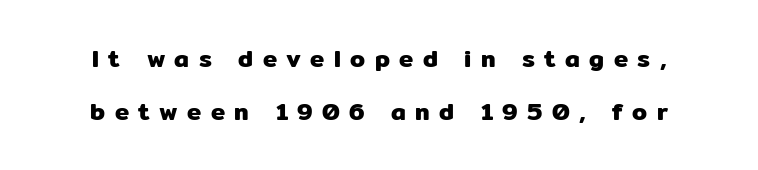
This rendering features lettering with no underline. The typography opts for an upright posture over an oblique one. The block of text is sparse from top to bottom, with ample space between rows. Every row of glyphs is offset so its center matches the block's center. What stands out about the letter spacing? Its width — letters are far apart.
